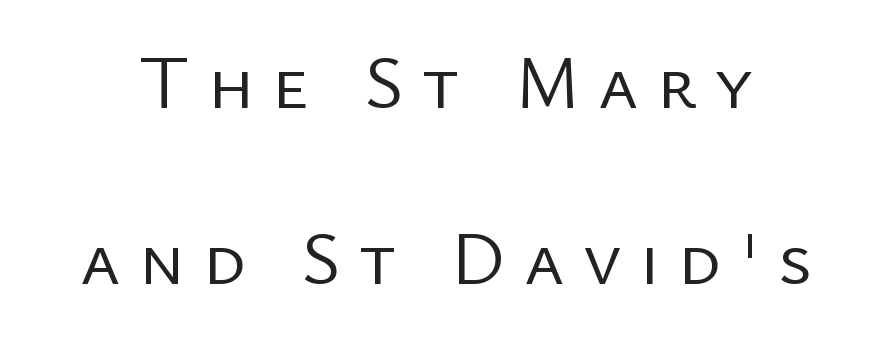
A typesetter would mark this as roman, not italic. Grotesque or geometric, the face here clearly has no serifs. Clear beneath every line of the passage. Summary of weight: not heavy and not bold. The designer dialed line spacing up above the default. The rendering inserts visible extra space after every character.
